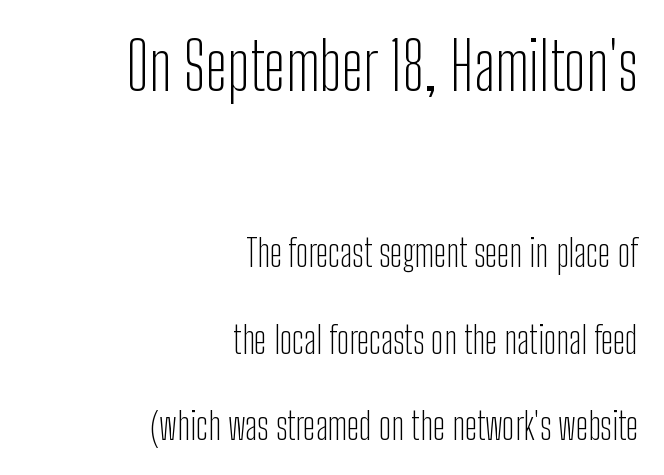
Q: Is the text bold? A: No.
Q: Is the text italic (slanted)? A: No, it is upright.
Q: Is the typeface a serif or a sans-serif typeface? A: Sans-serif.
Q: Is the text underlined? A: No.
Q: How is the paragraph aligned? A: Right-aligned.
Q: Is the spacing between letters normal or unusually wide? A: Normal.
Q: Is the spacing between lines tight, normal or loose? A: Loose.
Q: Which block of text is set in a larger size, the first (top) or the second (bottom)? A: The first (top) one.
Q: Width (condensed, normal, or wide)? A: Condensed.
Q: Stroke contrast? A: Low.
Q: x-height? A: Medium.
Q: Monospaced? A: No.
